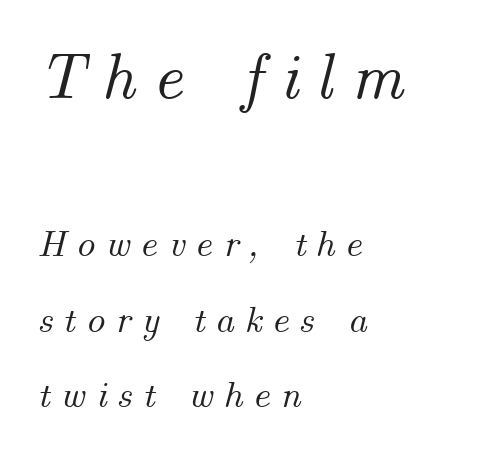
{"italic": "yes", "lean": "right", "slant_degrees": 14, "width": "normal", "stroke_contrast": "medium", "x_height": "small", "monospaced": "no", "underline": "no", "align": "left", "line_spacing": "loose", "line_spacing_ratio": 1.99, "letter_spacing": "wide", "letter_spacing_em": 0.26, "larger_block": "first", "size_ratio": 1.74, "glyph_px": 66}
